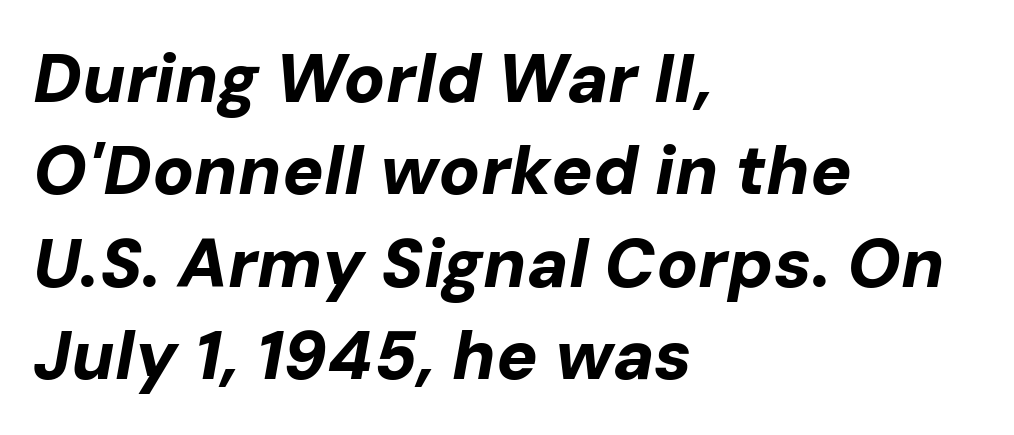
The characters look thick and weighty, a clear bold. The area under the type is left untouched. You could call the tracking neutral — neither tight nor loose. Notice how the stems are inclined rather than vertical — that's the hallmark of italics.
